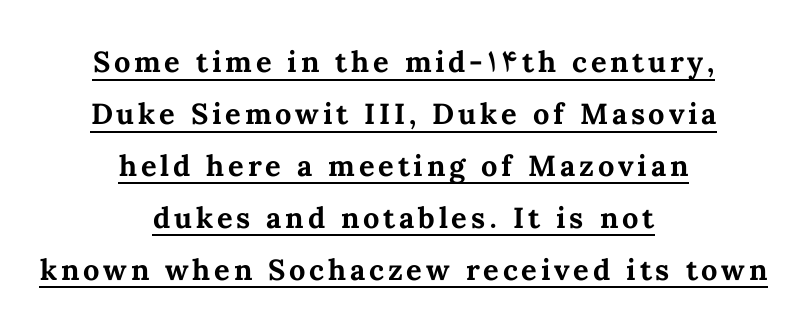
Italic: no, the glyphs are upright roman. This sample carries an underscore along the baseline area. These words are printed bold, with thick strokes throughout. One-word summary of the alignment: center. Note the varied advance widths — an 'i' is clearly narrower than an 'm'.
